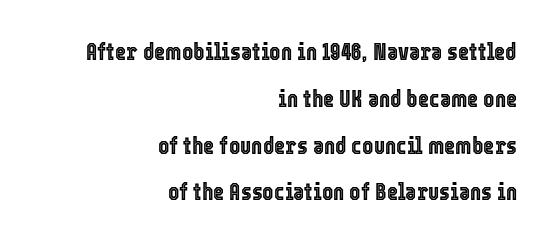
Nope, not italic — everything's standing straight. Here the glyphs are tracked normally, forming tight word shapes. The leading is generous, giving the passage an open texture. Reading down the block, your eye finds every line finishing at a fixed right position. The words here are not underlined.
